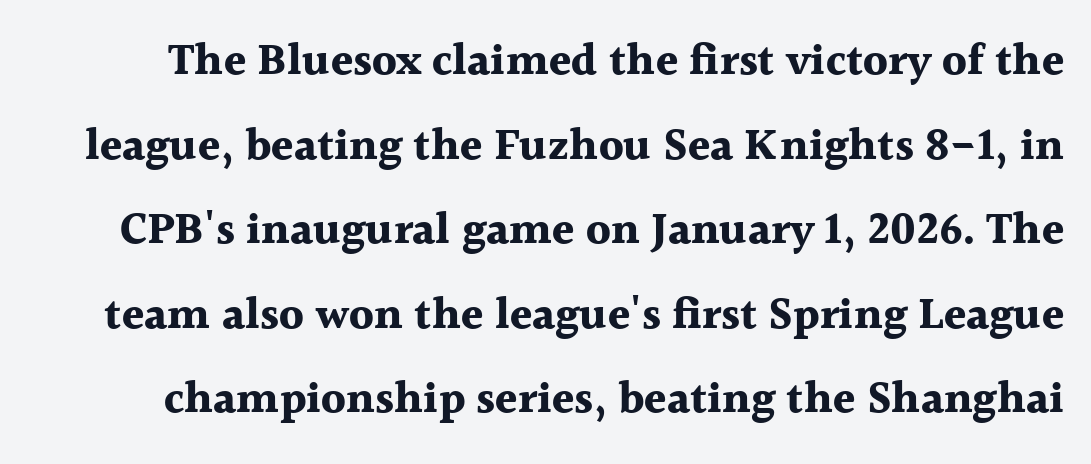
{"serif": "yes", "italic": "no", "bold": "yes", "weight": "bold", "width": "normal", "x_height": "medium", "monospaced": "no", "underline": "no", "line_spacing_ratio": 1.88, "letter_spacing": "normal", "letter_spacing_em": 0.0, "glyph_px": 45}
